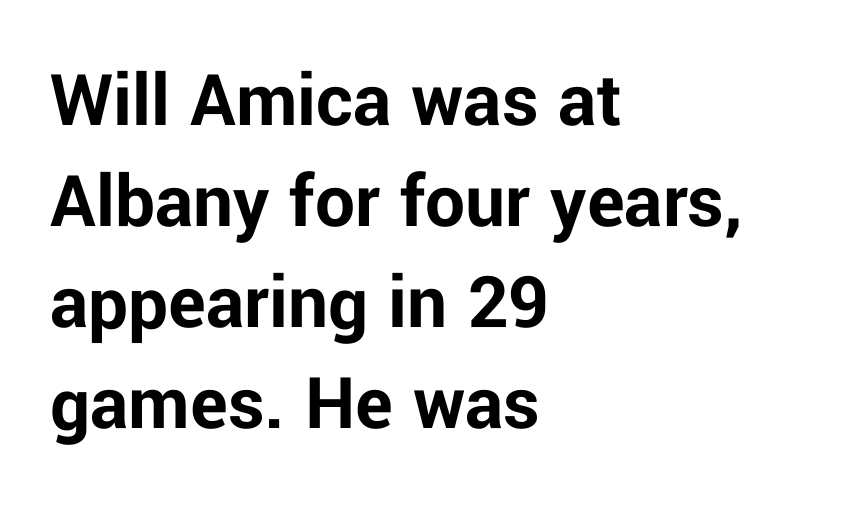
The image shows 79 px bold sans-serif type, upright; set left-aligned, normal line spacing (1.28x), normal letter spacing, not underlined; low stroke contrast and a medium x-height.
